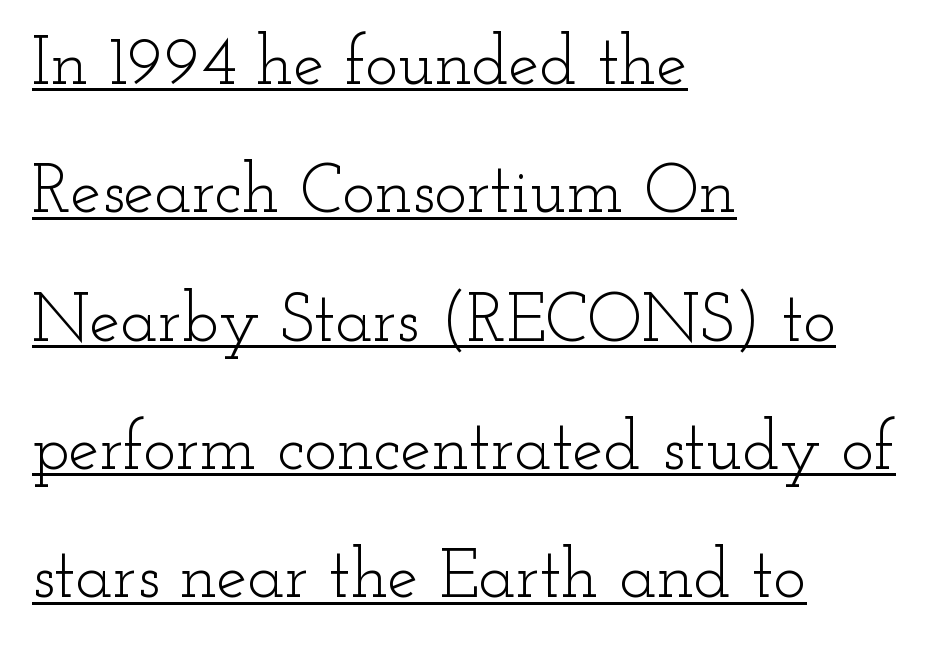
Q: Is the text bold? A: No.
Q: Is the text italic (slanted)? A: No, it is upright.
Q: Is the typeface a serif or a sans-serif typeface? A: Serif.
Q: Is the text underlined? A: Yes.
Q: How is the paragraph aligned? A: Left-aligned.
Q: Is the spacing between letters normal or unusually wide? A: Normal.
Q: Width (condensed, normal, or wide)? A: Wide.
Q: Stroke contrast? A: Low.
Q: x-height? A: Small.
Q: Monospaced? A: No.
